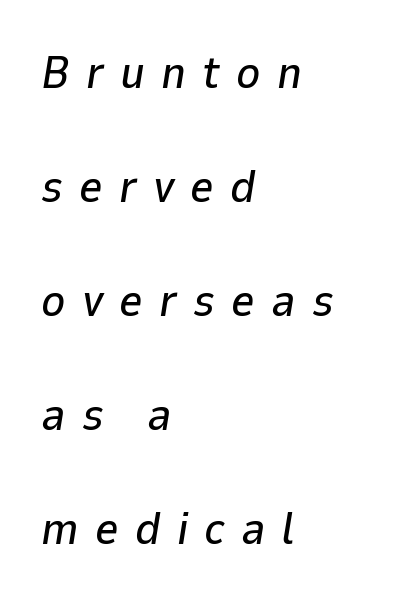
Q: Is the text italic (slanted)? A: Yes, it leans right by about 9 degrees.
Q: Is the text underlined? A: No.
Q: How is the paragraph aligned? A: Left-aligned.
Q: Is the spacing between letters normal or unusually wide? A: Unusually wide.
Q: Is the spacing between lines tight, normal or loose? A: Loose.
Q: Width (condensed, normal, or wide)? A: Normal.
Q: Stroke contrast? A: Low.
Q: x-height? A: Medium.
Q: Monospaced? A: No.
